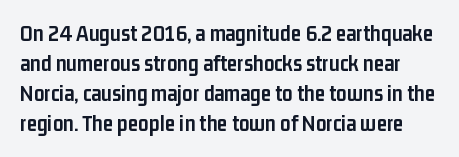
{"italic": "no", "bold": "yes", "underline": "no", "line_spacing": "normal", "line_spacing_ratio": 1.31, "letter_spacing": "normal", "letter_spacing_em": 0.0, "glyph_px": 23}
